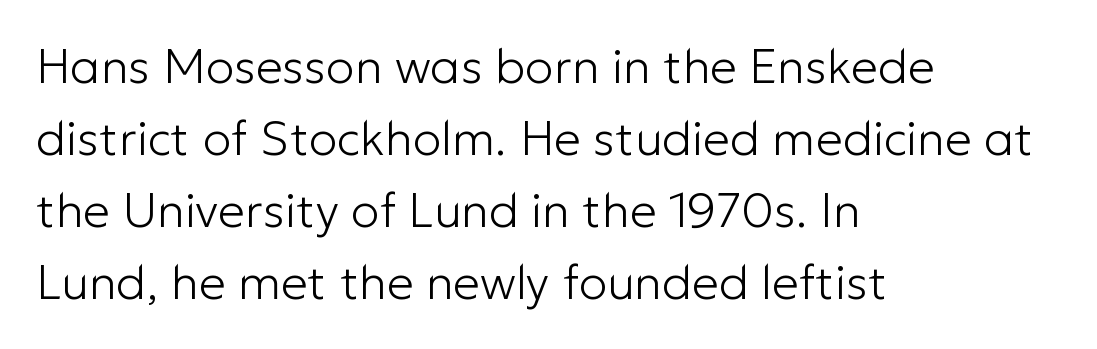
{"serif": "no", "italic": "no", "bold": "no", "weight": "light", "width": "normal", "stroke_contrast": "low", "x_height": "medium", "monospaced": "no", "underline": "no", "align": "left", "line_spacing": "normal", "line_spacing_ratio": 1.5, "letter_spacing": "normal", "letter_spacing_em": 0.0, "glyph_px": 48}
